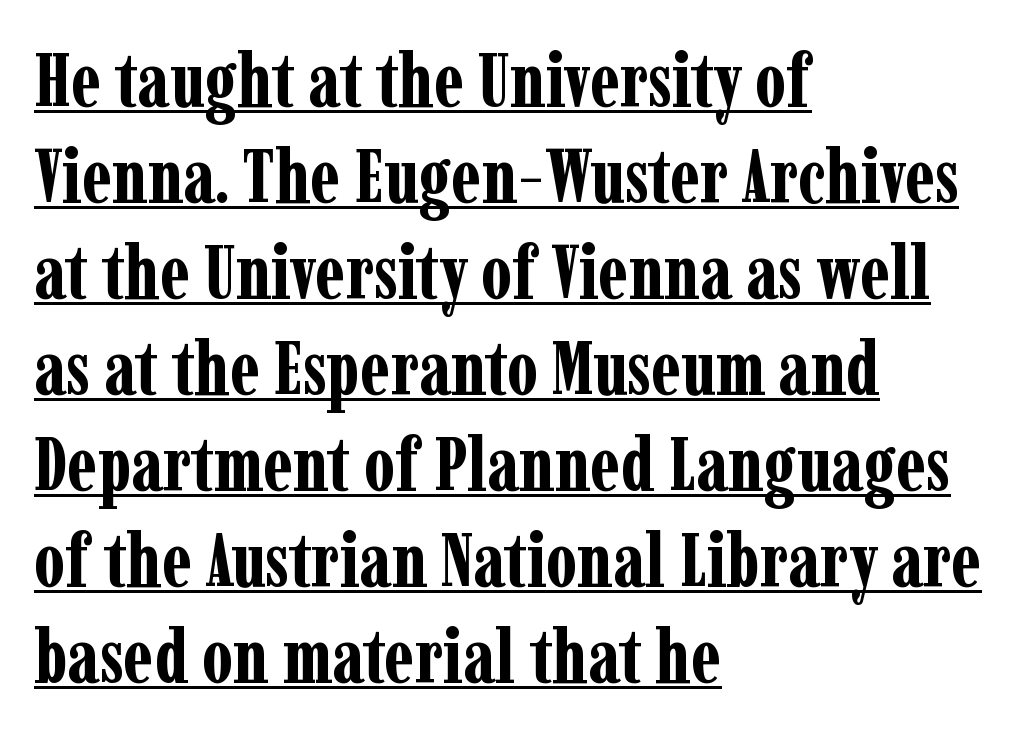
{"serif": "yes", "italic": "no", "bold": "yes", "weight": "bold", "width": "condensed", "stroke_contrast": "low", "x_height": "medium", "monospaced": "no", "underline": "yes", "align": "left", "line_spacing": "normal", "line_spacing_ratio": 1.28, "letter_spacing": "normal", "letter_spacing_em": 0.0, "glyph_px": 75}
